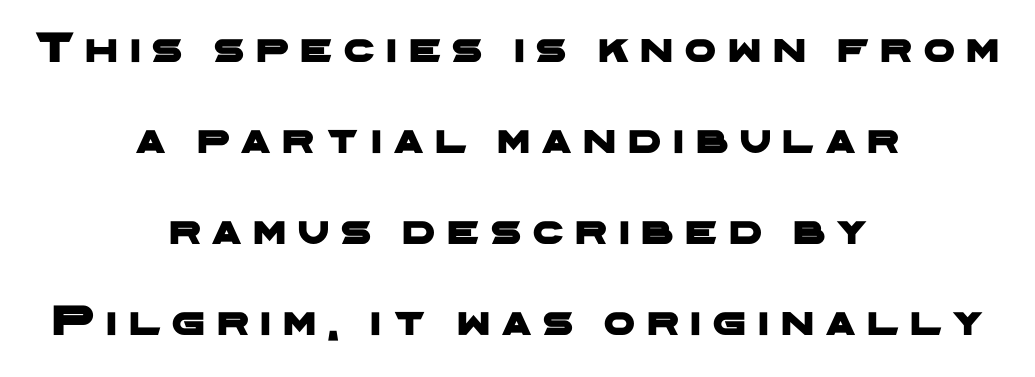
Q: Is the typeface a serif or a sans-serif typeface? A: Sans-serif.
Q: Is the text underlined? A: No.
Q: How is the paragraph aligned? A: Centered.
Q: Is the spacing between letters normal or unusually wide? A: Unusually wide.
Q: Is the spacing between lines tight, normal or loose? A: Loose.
Q: Width (condensed, normal, or wide)? A: Wide.
Q: Stroke contrast? A: Low.
Q: x-height? A: Medium.
Q: Monospaced? A: No.
